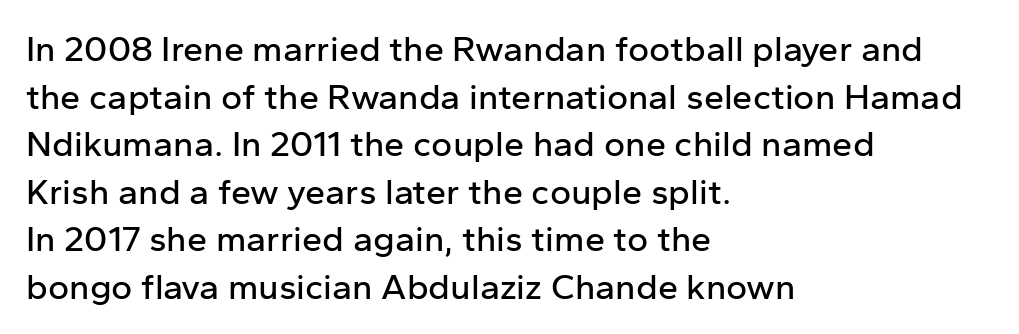
The image shows 36 px sans-serif type, upright; set left-aligned, normal line spacing (1.32x), normal letter spacing, not underlined; low stroke contrast and a medium x-height.
